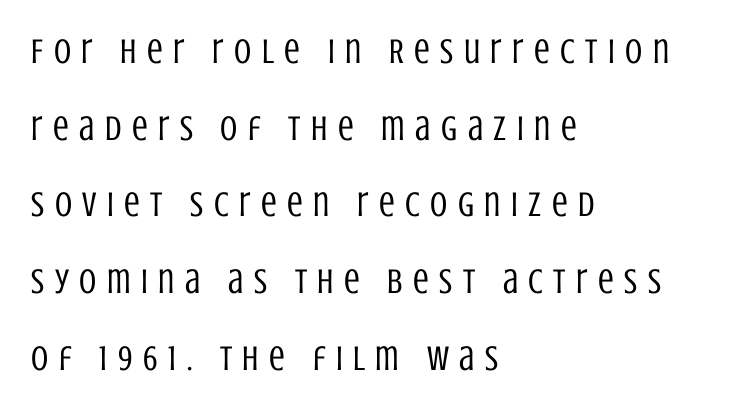
Q: Is the text bold? A: No.
Q: Is the text italic (slanted)? A: No, it is upright.
Q: Is the typeface a serif or a sans-serif typeface? A: Sans-serif.
Q: Is the text underlined? A: No.
Q: How is the paragraph aligned? A: Left-aligned.
Q: Is the spacing between letters normal or unusually wide? A: Unusually wide.
Q: Is the spacing between lines tight, normal or loose? A: Loose.
Q: Width (condensed, normal, or wide)? A: Condensed.
Q: Stroke contrast? A: Low.
Q: x-height? A: Large.
Q: Monospaced? A: No.
